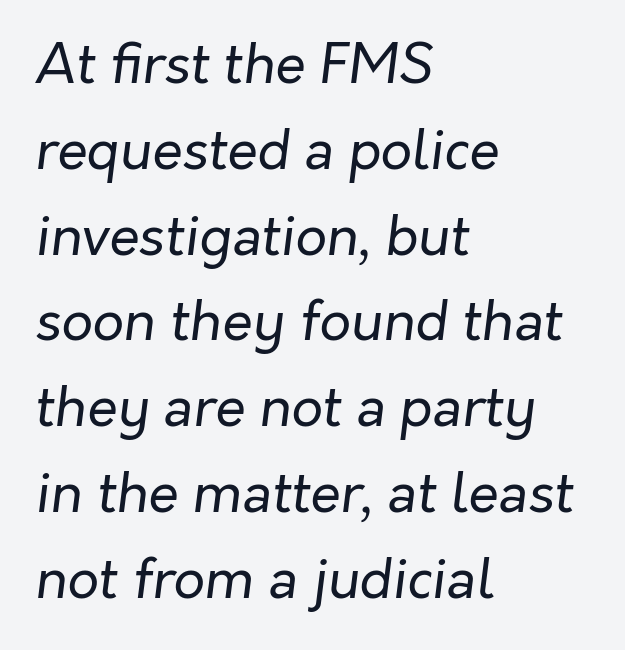
Slant detected: the letters are inclined. Letters rest on an invisible, unmarked baseline. Stroke thickness stays within the range of a standard reading face or lighter. The passage shown stacks its lines at a standard gap. The face used here is proportionally spaced, like ordinary book or web type. Every row of glyphs begins at an identical x-position on the left.
